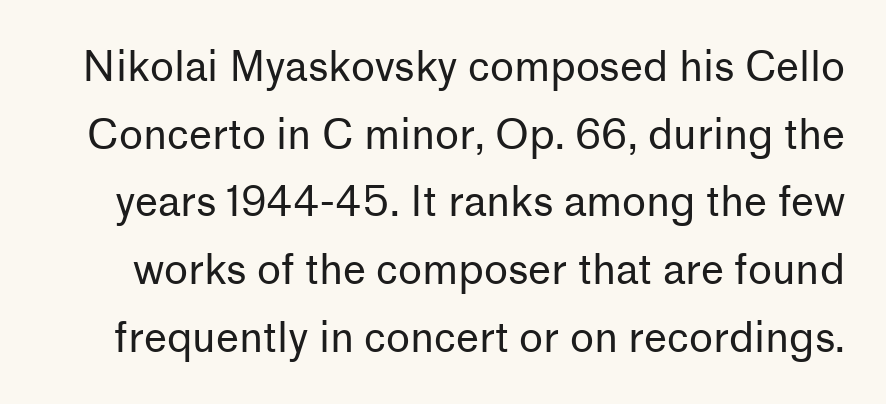
{"serif": "no", "italic": "no", "bold": "no", "weight": "regular", "width": "normal", "stroke_contrast": "low", "x_height": "medium", "monospaced": "no", "underline": "no", "line_spacing": "normal", "line_spacing_ratio": 1.65, "letter_spacing": "normal", "letter_spacing_em": 0.0, "glyph_px": 41}
